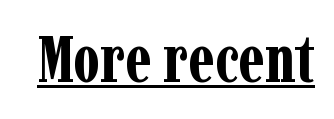
This sample uses a serif face. These lines keep a tight, regular rhythm from letter to letter. Weight check: bold — yes, fully. The words here are underlined.
